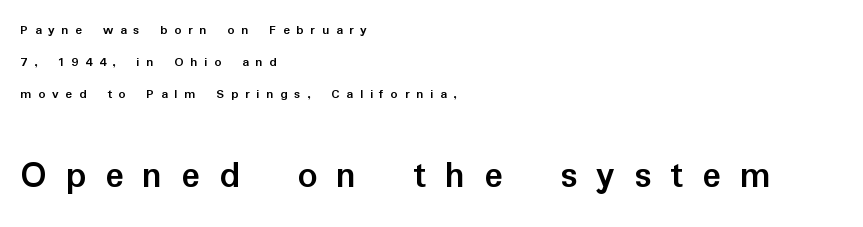
Typeset ragged right — the left edge is the straight one. Look at the tracking — it's clearly loosened, letters drifting apart. In this sample the second text group is rendered at the bigger scale. The space directly below the letters is spotless.
